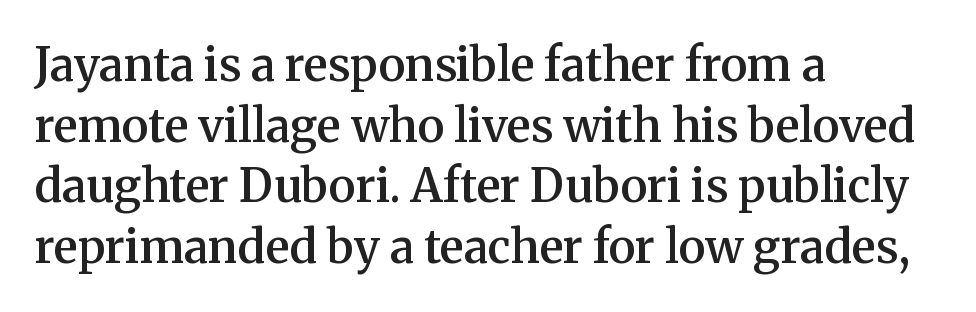
Yep, those are serifs on the letters. Regular leading. The area under the type is left untouched. Nothing unusual about the tracking: characters are spaced as the font intends. Note the varied advance widths — an 'i' is clearly narrower than an 'm'. The characters look somewhat weighty, a semibold short of true bold.
